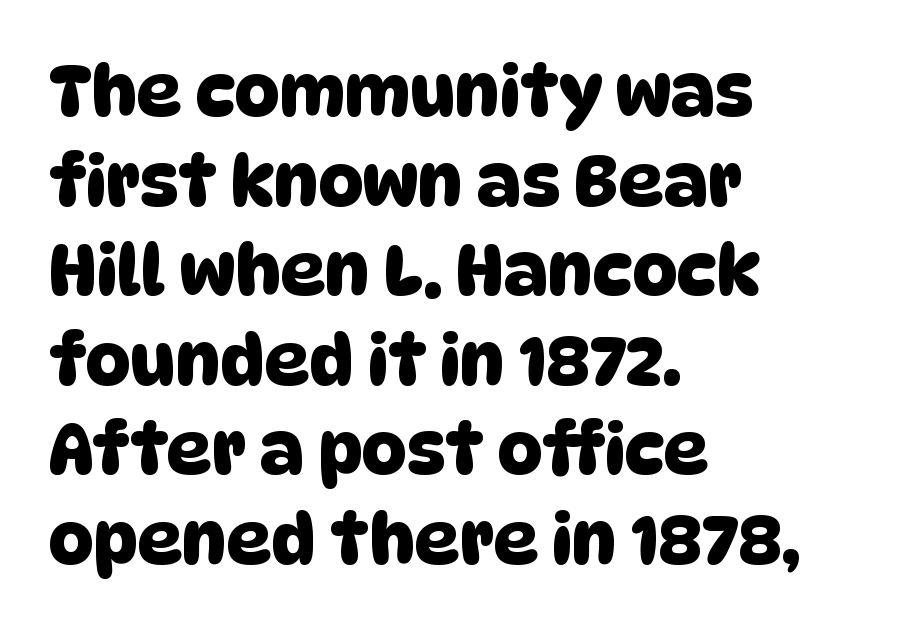
Compared with typical body copy, the letter spacing here is the same. Look at the bottom of the vertical strokes: they stop flat, with no serifs. Here the designer chose a conventional face with non-uniform glyph widths. Horizontal bands of white between lines are of average thickness. The setting favours the left margin, as ordinary paragraphs usually do. This rendering features lettering with no underline.
